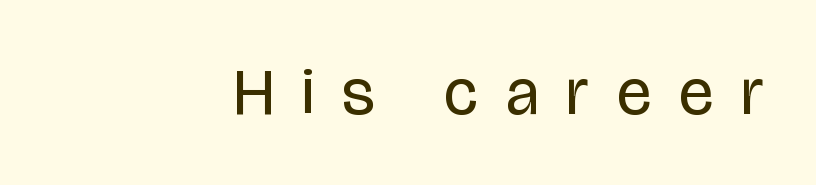
The image shows 65 px regular-weight, condensed sans-serif type, upright; set right-aligned, unusually wide letter spacing (+0.43 em), not underlined; low stroke contrast and a large x-height.
